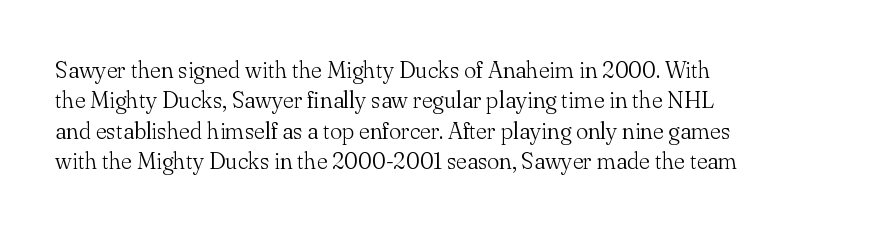
The image shows 23 px text type, upright; set left-aligned, normal line spacing (1.32x), normal letter spacing, not underlined.
